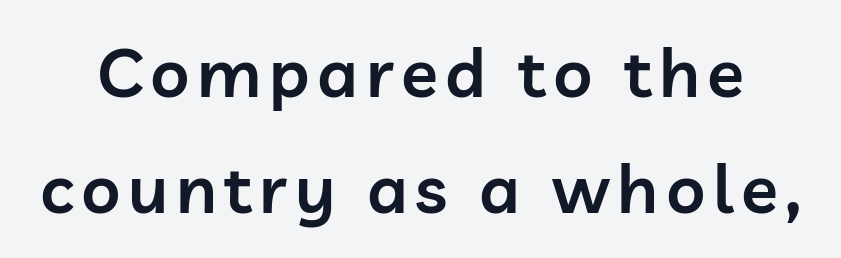
The image shows 68 px semibold sans-serif type, upright; set normal line spacing (1.7x), not underlined; low stroke contrast and a medium x-height.
